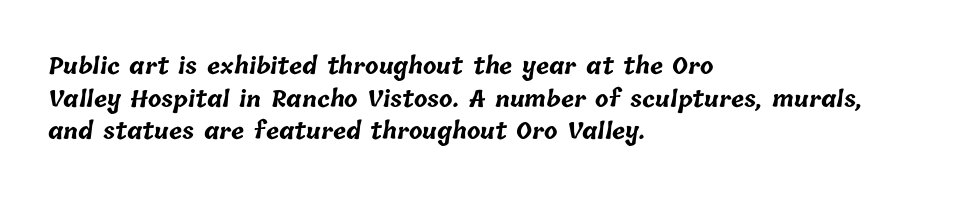
The image shows 22 px bold type; set left-aligned, normal line spacing (1.48x), normal letter spacing, not underlined.
